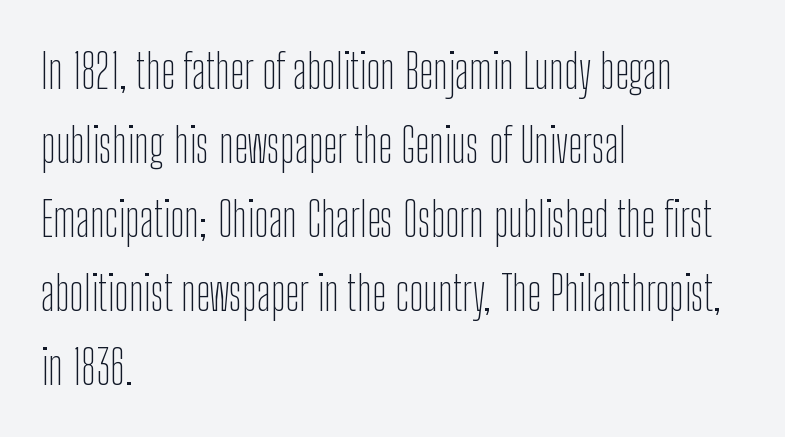
The image shows 48 px thin, condensed sans-serif type, upright; set left-aligned, normal line spacing (1.54x), normal letter spacing, not underlined; low stroke contrast and a medium x-height.
